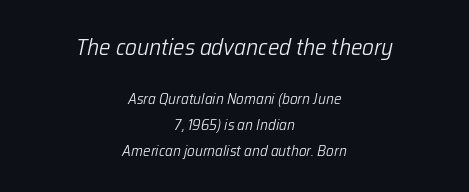
Designer's note — italics engaged. The designer gave the opening block more size than the closing block. Caption: standard tracking, unaltered. The font is comparable to plain body text, perhaps lighter. Descenders are the only things crossing below the line. Alignment: centered.
